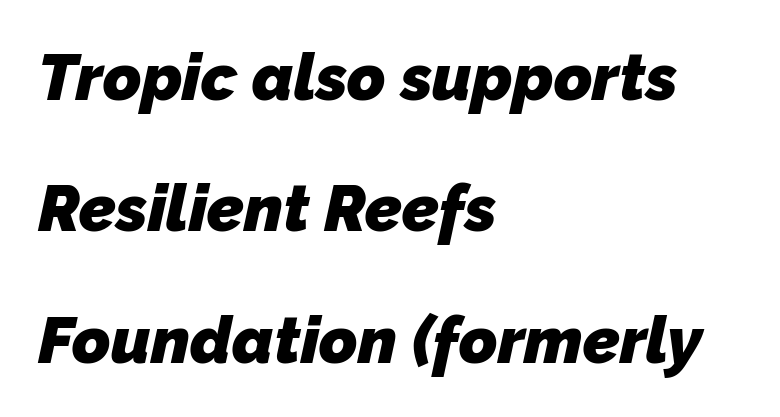
The face used here is proportionally spaced, like ordinary book or web type. Students, observe: this is what heavily led, spacious text looks like. To sum up the face: it is a sans, with no serifs. Bold? Absolutely — the strokes are thick and heavy.
